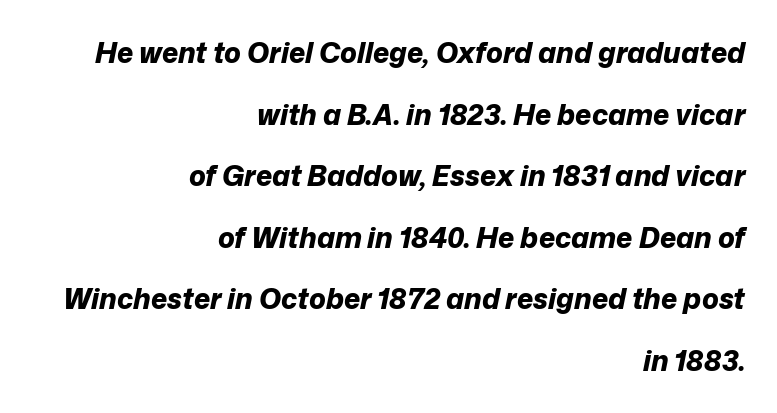
Q: Is the text bold? A: Yes.
Q: Is the text italic (slanted)? A: Yes, it leans right by about 12 degrees.
Q: Is the text underlined? A: No.
Q: How is the paragraph aligned? A: Right-aligned.
Q: Is the spacing between letters normal or unusually wide? A: Normal.
Q: Is the spacing between lines tight, normal or loose? A: Loose.
Q: Width (condensed, normal, or wide)? A: Normal.
Q: Stroke contrast? A: Low.
Q: x-height? A: Medium.
Q: Monospaced? A: No.
